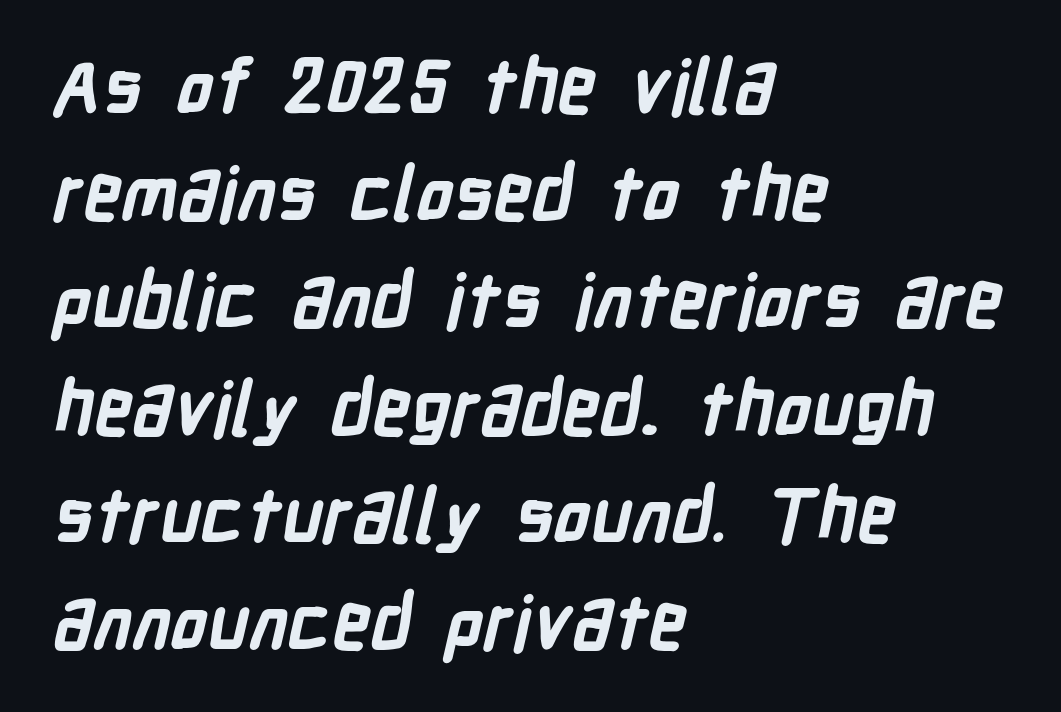
The image shows 75 px bold, condensed sans-serif type; set left-aligned, normal line spacing (1.43x), normal letter spacing, not underlined; low stroke contrast and a medium x-height.
